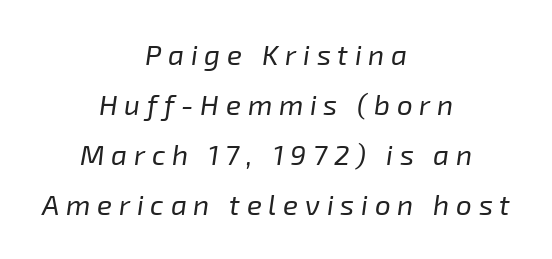
{"italic": "yes", "lean": "right", "slant_degrees": 8, "bold": "no", "weight": "regular", "width": "normal", "stroke_contrast": "low", "x_height": "medium", "monospaced": "no", "underline": "no", "align": "center", "line_spacing_ratio": 1.79, "letter_spacing": "wide", "letter_spacing_em": 0.24, "glyph_px": 28}
